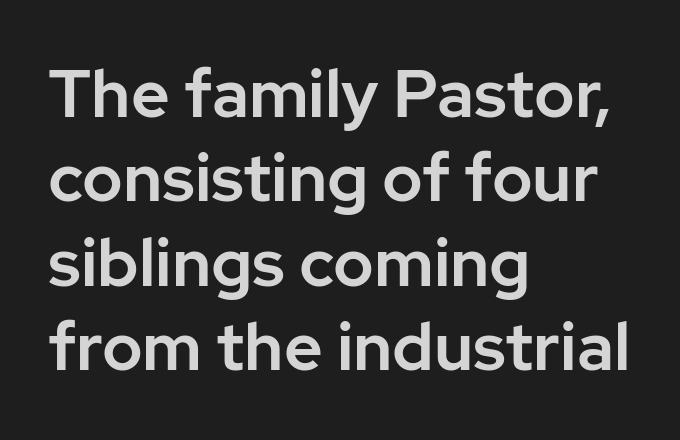
{"serif": "no", "italic": "no", "width": "normal", "stroke_contrast": "low", "x_height": "medium", "monospaced": "no", "underline": "no", "align": "left", "line_spacing": "normal", "line_spacing_ratio": 1.26, "letter_spacing": "normal", "letter_spacing_em": 0.0, "glyph_px": 67}
